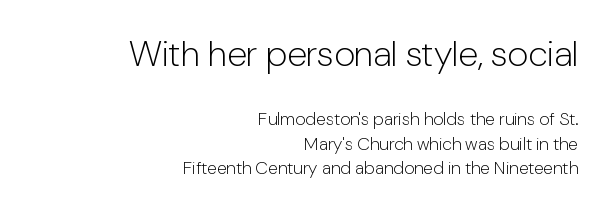
{"serif": "no", "italic": "no", "bold": "no", "weight": "light", "width": "normal", "stroke_contrast": "low", "x_height": "medium", "monospaced": "no", "underline": "no", "align": "right", "line_spacing": "normal", "line_spacing_ratio": 1.35, "letter_spacing": "normal", "letter_spacing_em": 0.0, "larger_block": "first", "size_ratio": 2.0, "glyph_px": 36}
